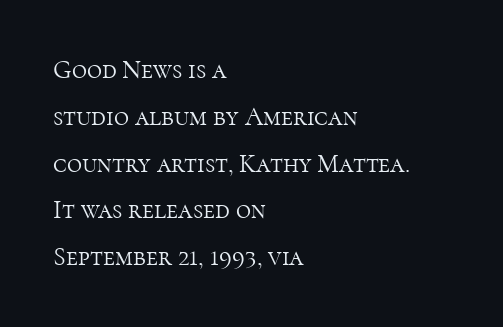
Descenders are the only things crossing below the line. A student would call this left alignment; a typographer would say flush left, rag right. Characters follow at the spacing the type designer built in. Unbolded letterforms with no extra heft. Posture: straight, roman, zero tilt.
